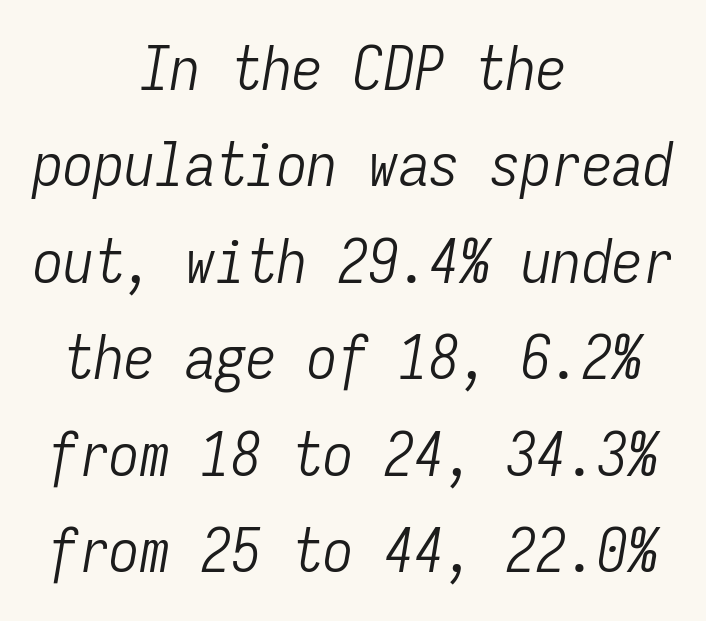
Q: Is the text bold? A: No.
Q: Is the text italic (slanted)? A: Yes, it leans right by about 9 degrees.
Q: Is the text underlined? A: No.
Q: How is the paragraph aligned? A: Centered.
Q: Is the spacing between letters normal or unusually wide? A: Normal.
Q: Is the spacing between lines tight, normal or loose? A: Normal.
Q: Width (condensed, normal, or wide)? A: Condensed.
Q: Stroke contrast? A: Low.
Q: x-height? A: Medium.
Q: Monospaced? A: Yes.
